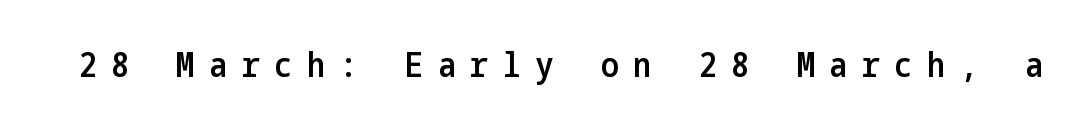
The image shows 34 px semibold, condensed sans-serif type, upright; set unusually wide letter spacing (+0.43 em), not underlined; low stroke contrast and a medium x-height.
